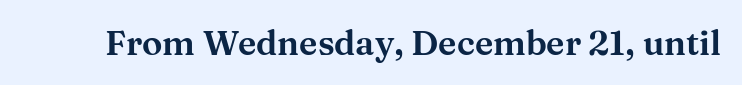
Regarding serifs, this sample has them. Character widths vary here, with narrow letters taking less room than wide ones. The lettering stays uniformly vertical, giving the passage a roman look. Words float on clear page, feet unadorned.
